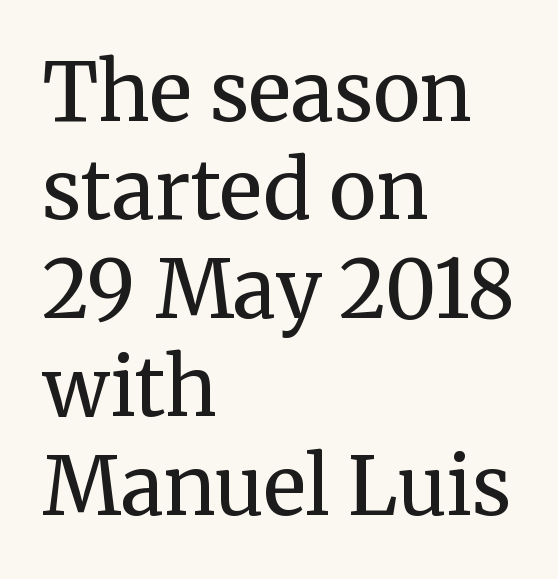
The image shows 80 px regular-weight serif type, upright; set left-aligned, line spacing 1.23x, normal letter spacing, not underlined; medium stroke contrast and a medium x-height.
